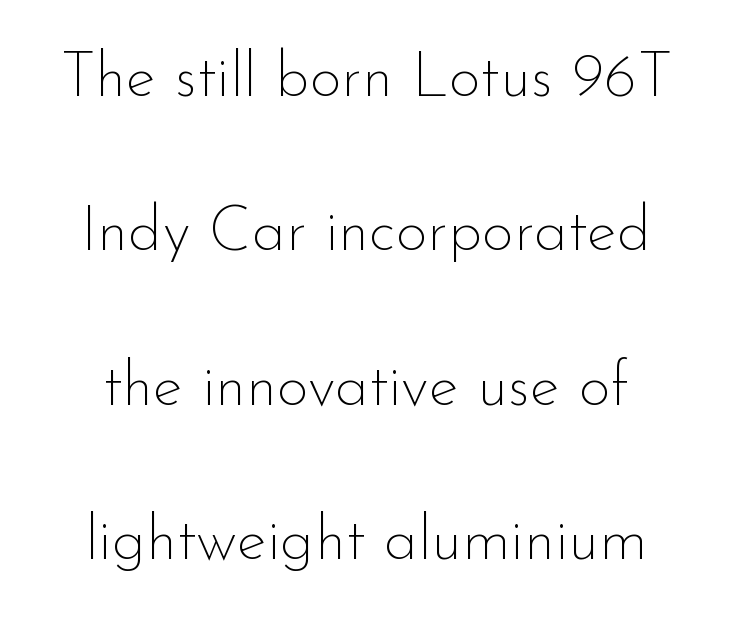
The image shows 62 px thin sans-serif type, upright; set loose line spacing (2.49x), normal letter spacing, not underlined; low stroke contrast and a small x-height.
